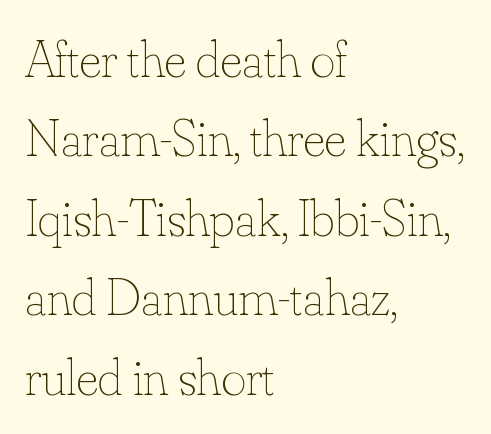
Q: Is the text bold? A: No.
Q: Is the text italic (slanted)? A: No, it is upright.
Q: Is the text underlined? A: No.
Q: How is the paragraph aligned? A: Left-aligned.
Q: Is the spacing between letters normal or unusually wide? A: Normal.
Q: Is the spacing between lines tight, normal or loose? A: Normal.
Q: Width (condensed, normal, or wide)? A: Normal.
Q: Stroke contrast? A: Low.
Q: x-height? A: Small.
Q: Monospaced? A: No.
